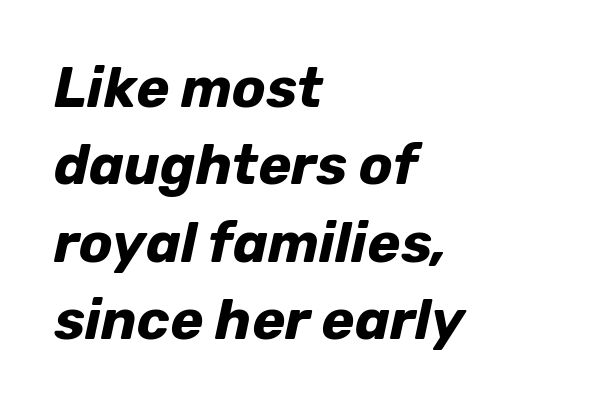
Q: Is the text bold? A: Yes.
Q: Is the text italic (slanted)? A: Yes, it leans right by about 12 degrees.
Q: Is the text underlined? A: No.
Q: How is the paragraph aligned? A: Left-aligned.
Q: Is the spacing between letters normal or unusually wide? A: Normal.
Q: Is the spacing between lines tight, normal or loose? A: Normal.
Q: Width (condensed, normal, or wide)? A: Normal.
Q: Stroke contrast? A: Low.
Q: x-height? A: Medium.
Q: Monospaced? A: No.
